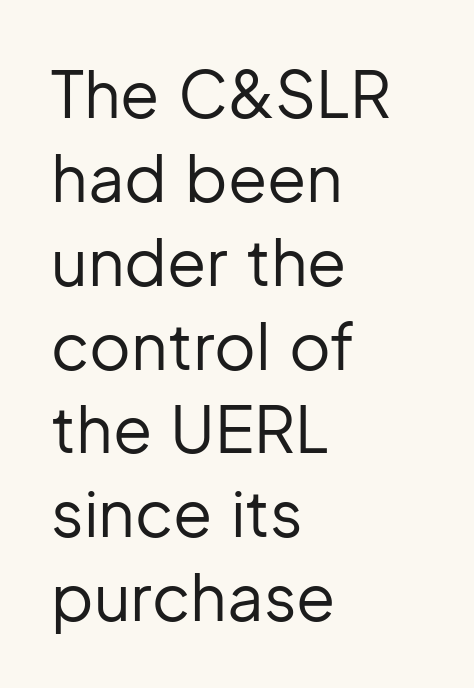
Does the lettering tilt? It doesn't — this is upright. I'd call this a sans setting — the letters go barefoot. This reads as an unemphasized weight, regular at the heaviest. Interline gaps are of average width in this sample. Letter spacing: default.
